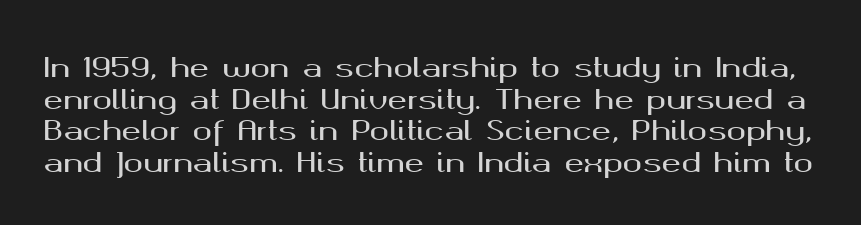
Q: Is the text italic (slanted)? A: No, it is upright.
Q: Is the text underlined? A: No.
Q: Is the spacing between letters normal or unusually wide? A: Normal.
